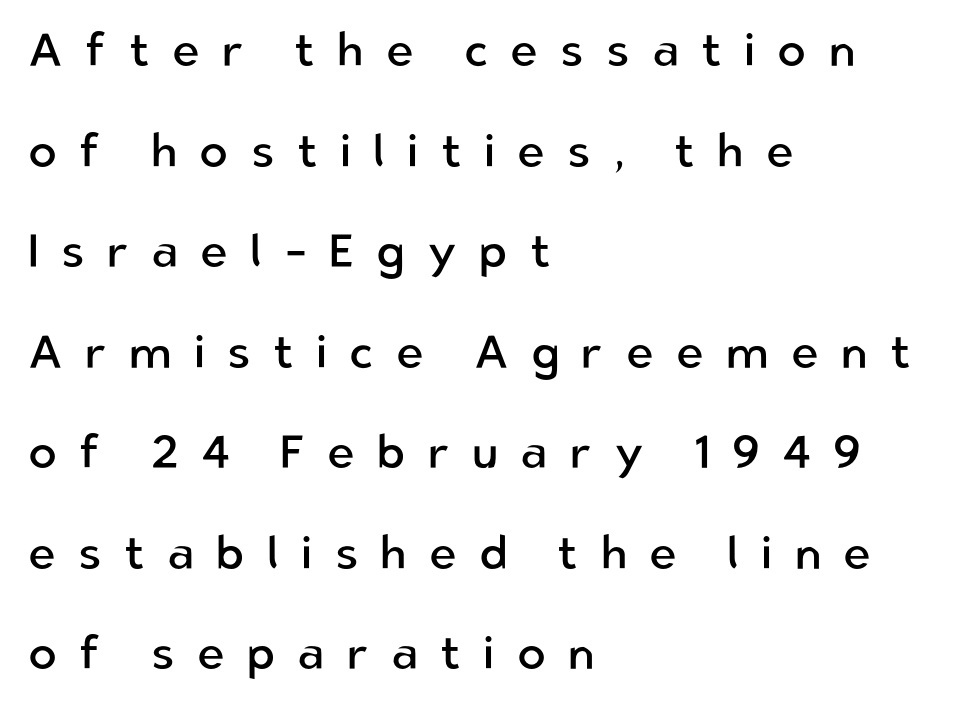
The image shows 47 px regular-weight sans-serif type, upright; set left-aligned, loose line spacing (2.14x), unusually wide letter spacing (+0.47 em), not underlined; low stroke contrast and a medium x-height.
